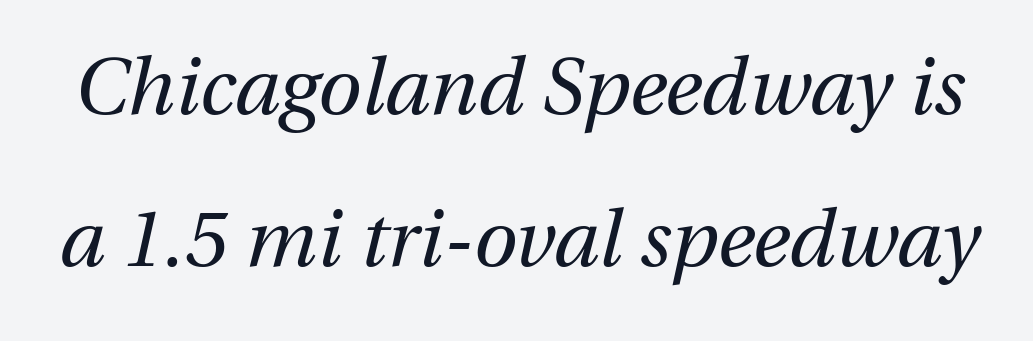
The image shows 79 px regular-weight type, italic (leaning right); set loose line spacing (1.93x), normal letter spacing, not underlined; medium stroke contrast and a medium x-height.
